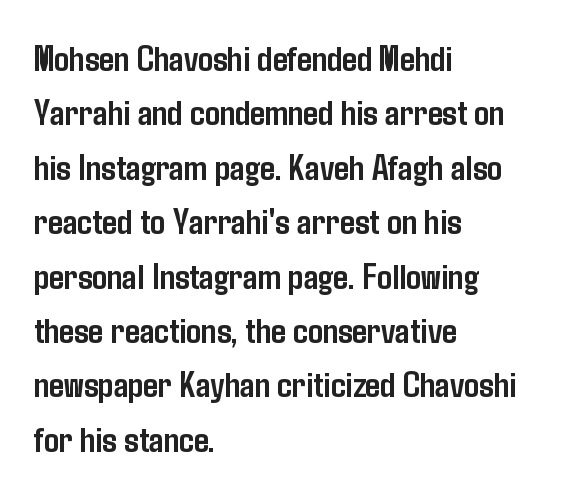
{"serif": "no", "italic": "no", "bold": "yes", "weight": "semibold", "width": "condensed", "stroke_contrast": "low", "x_height": "medium", "monospaced": "no", "underline": "no", "align": "left", "line_spacing": "normal", "line_spacing_ratio": 1.47, "letter_spacing": "normal", "letter_spacing_em": 0.0, "glyph_px": 37}
